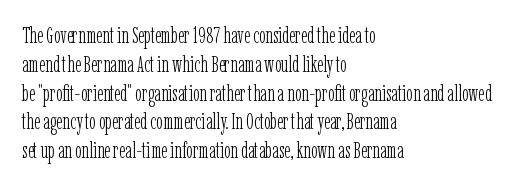
The image shows 22 px text type, upright; set left-aligned, normal line spacing (1.31x), normal letter spacing, not underlined.
